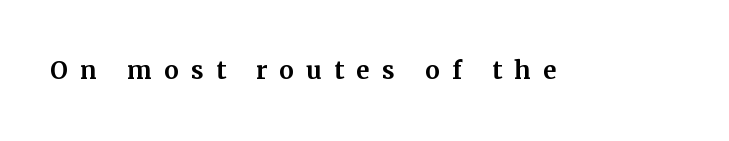
{"serif": "yes", "italic": "no", "width": "normal", "stroke_contrast": "medium", "x_height": "medium", "monospaced": "no", "underline": "no", "letter_spacing": "wide", "letter_spacing_em": 0.37, "glyph_px": 33}
